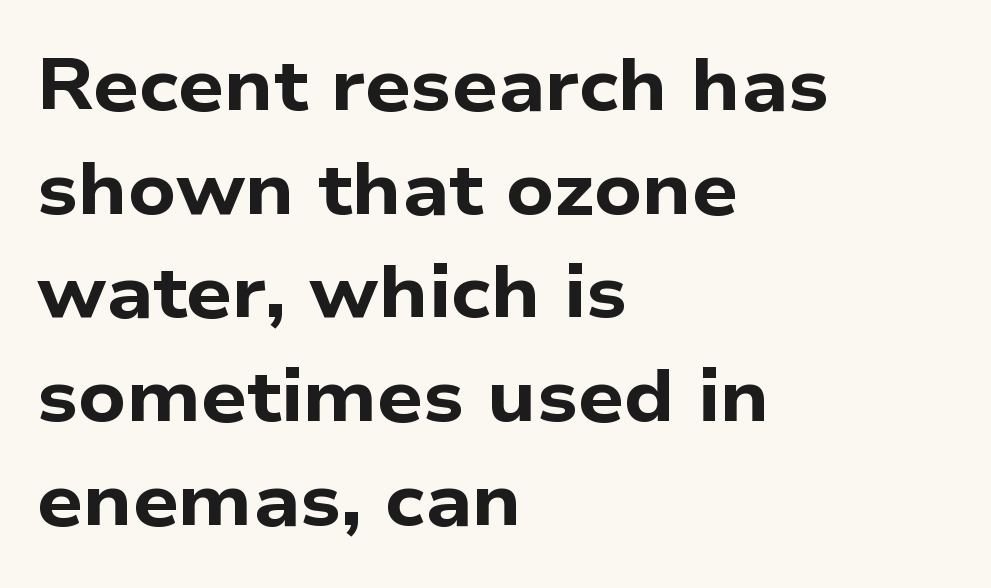
The image shows 72 px bold, wide sans-serif type; set left-aligned, normal line spacing (1.44x), normal letter spacing, not underlined; low stroke contrast and a medium x-height.
